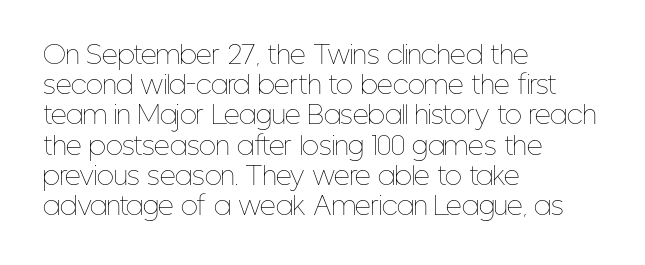
The image shows 25 px text type, upright; set left-aligned, line spacing 1.21x, normal letter spacing, not underlined.
